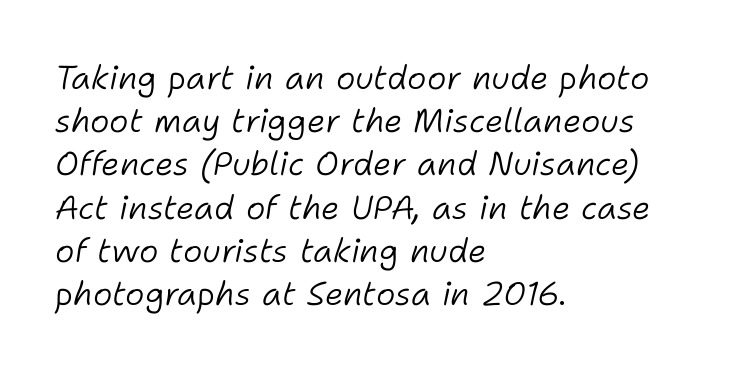
{"italic": "yes", "lean": "right", "slant_degrees": 11, "bold": "no", "weight": "light", "width": "normal", "stroke_contrast": "low", "x_height": "medium", "monospaced": "no", "underline": "no", "align": "left", "line_spacing": "normal", "line_spacing_ratio": 1.31, "letter_spacing": "normal", "letter_spacing_em": 0.0, "glyph_px": 33}
